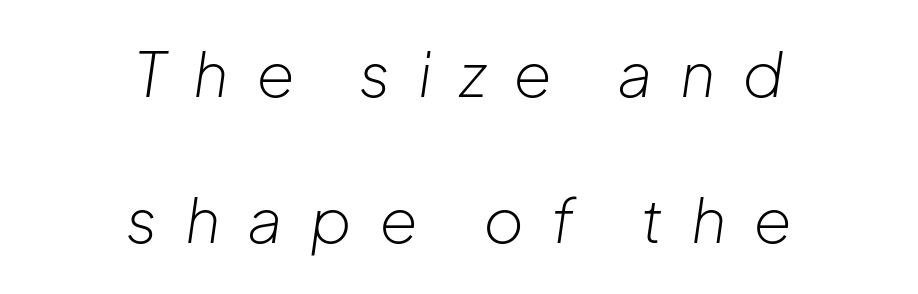
Honestly, the rows look like they've been pulled way apart. Typeset on center — no edge is straight. No heavy texture on the line: the type isn't bold. The space beneath each line is pristine and unruled. Is this a fixed-width face? No — the glyphs have proportional, varying widths. Emphasis-style slanted type is in use.
